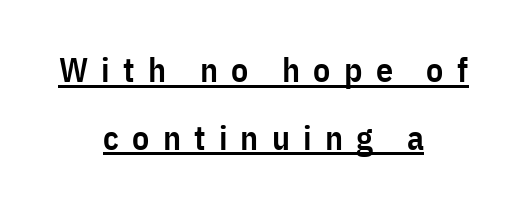
{"serif": "no", "italic": "no", "bold": "semi", "weight": "semibold", "width": "condensed", "stroke_contrast": "low", "x_height": "medium", "monospaced": "no", "underline": "yes", "align": "center", "line_spacing": "loose", "line_spacing_ratio": 1.99, "letter_spacing": "wide", "letter_spacing_em": 0.39, "glyph_px": 34}
